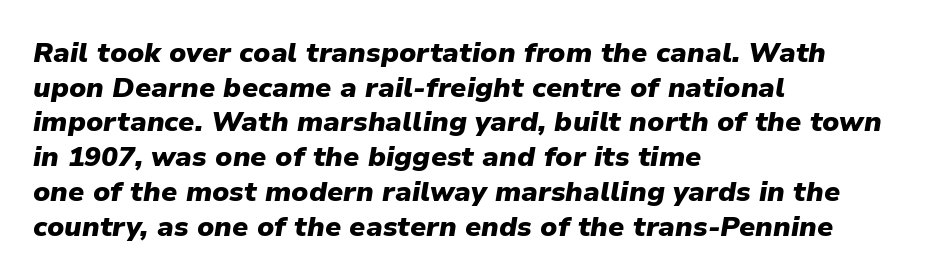
The face used here is proportionally spaced, like ordinary book or web type. The face used here is rendered with its standard letterfit. You can tell it's italic because the verticals aren't actually vertical. Reading down the block, your eye returns to a fixed left position each line. Rule under the text: the space is simply empty.
